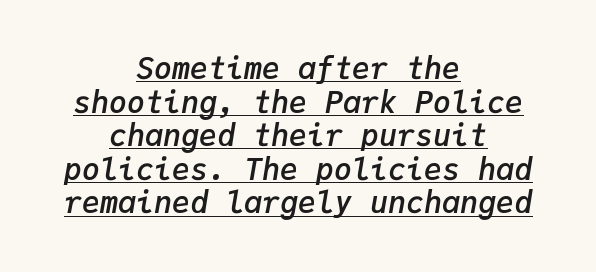
Slanted lettering throughout. The lettering is marked with a stroke running underneath it. In terms of weight, the rendering is demibold, just under bold. The tracking reads as untouched default to a designer's eye. The typesetter chose a symmetrical, centered arrangement here.
